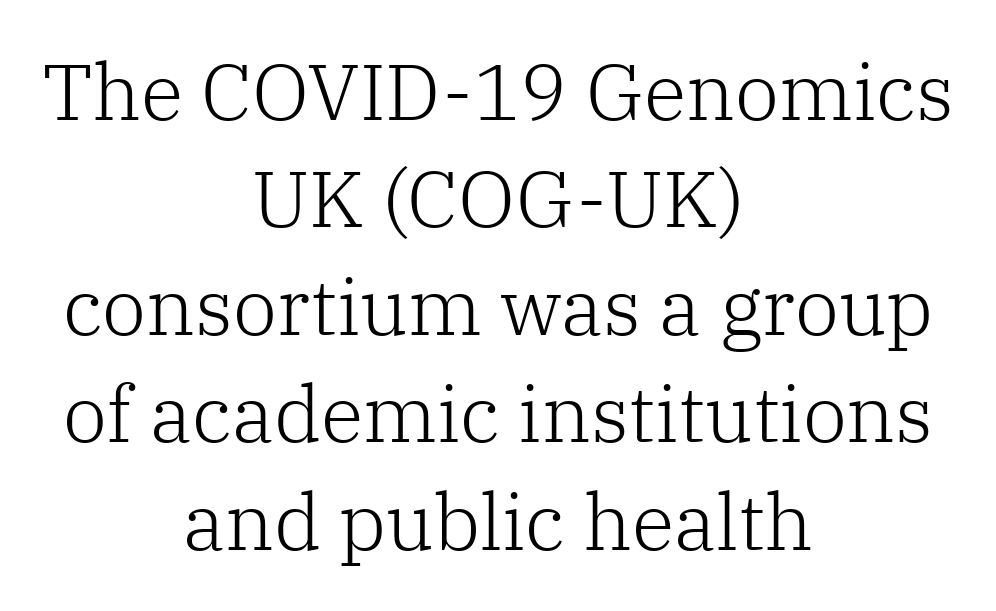
The image shows 79 px light serif type, upright; set centered, normal line spacing (1.36x), normal letter spacing, not underlined; low stroke contrast and a medium x-height.
